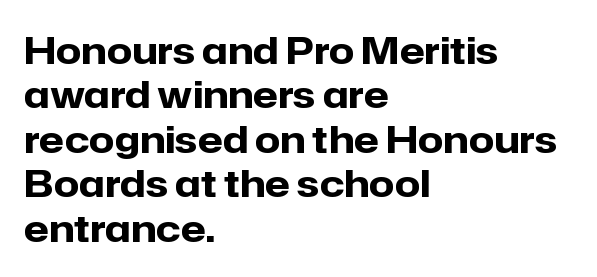
{"serif": "no", "italic": "no", "bold": "yes", "weight": "heavy", "width": "normal", "stroke_contrast": "low", "x_height": "medium", "monospaced": "no", "underline": "no", "align": "left", "line_spacing_ratio": 1.2, "letter_spacing": "normal", "letter_spacing_em": 0.0, "glyph_px": 37}
